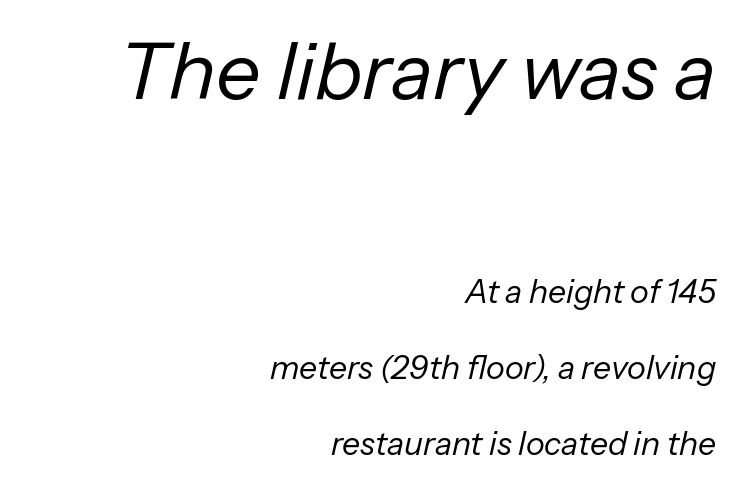
Q: Is the text bold? A: No.
Q: Is the text italic (slanted)? A: Yes, it leans right by about 13 degrees.
Q: Is the text underlined? A: No.
Q: How is the paragraph aligned? A: Right-aligned.
Q: Is the spacing between letters normal or unusually wide? A: Normal.
Q: Is the spacing between lines tight, normal or loose? A: Loose.
Q: Which block of text is set in a larger size, the first (top) or the second (bottom)? A: The first (top) one.
Q: Width (condensed, normal, or wide)? A: Normal.
Q: Stroke contrast? A: Low.
Q: x-height? A: Medium.
Q: Monospaced? A: No.
